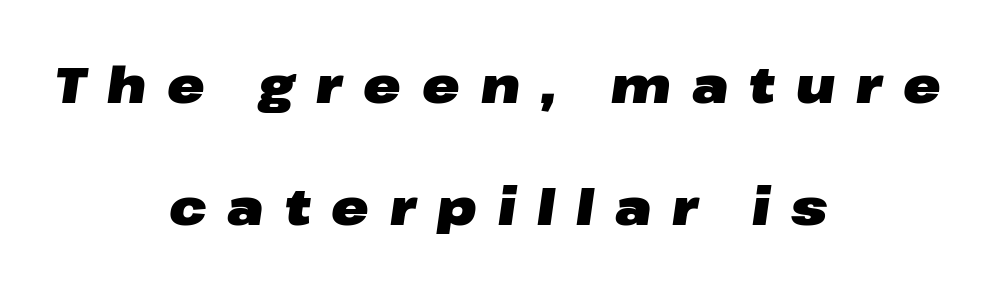
{"italic": "yes", "lean": "right", "slant_degrees": 8, "bold": "yes", "weight": "heavy", "width": "wide", "stroke_contrast": "low", "x_height": "medium", "monospaced": "no", "underline": "no", "align": "center", "line_spacing": "loose", "line_spacing_ratio": 2.44, "letter_spacing": "wide", "letter_spacing_em": 0.42, "glyph_px": 50}
